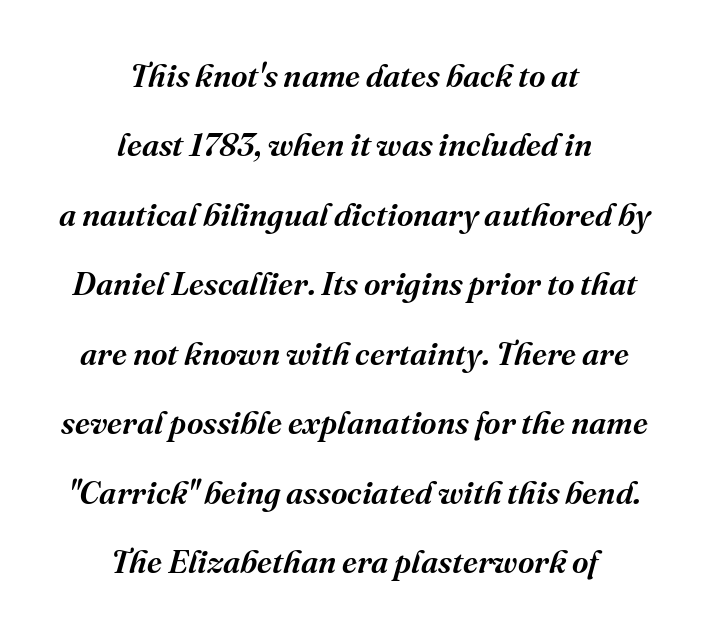
Q: Is the text bold? A: Semi-bold.
Q: Is the text italic (slanted)? A: Yes, it leans right by about 16 degrees.
Q: Is the typeface a serif or a sans-serif typeface? A: Serif.
Q: Is the text underlined? A: No.
Q: How is the paragraph aligned? A: Centered.
Q: Is the spacing between letters normal or unusually wide? A: Normal.
Q: Is the spacing between lines tight, normal or loose? A: Loose.
Q: Width (condensed, normal, or wide)? A: Normal.
Q: Stroke contrast? A: Medium.
Q: x-height? A: Medium.
Q: Monospaced? A: No.
